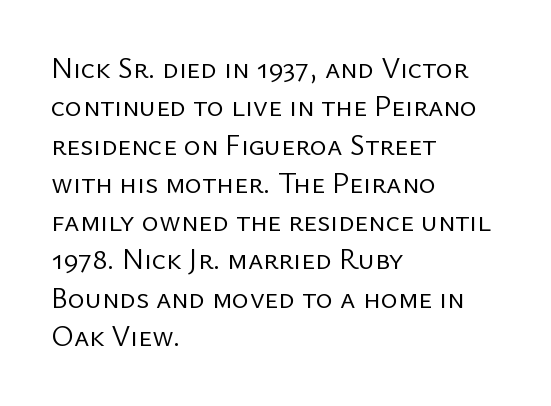
{"serif": "no", "italic": "no", "bold": "no", "weight": "regular", "width": "normal", "stroke_contrast": "low", "x_height": "medium", "monospaced": "no", "underline": "no", "align": "left", "line_spacing": "normal", "line_spacing_ratio": 1.32, "letter_spacing": "normal", "letter_spacing_em": 0.0, "glyph_px": 29}
